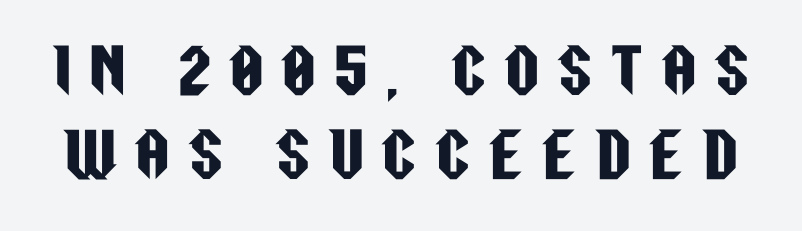
The image shows 59 px condensed sans-serif type, upright; set normal line spacing (1.43x), unusually wide letter spacing (+0.33 em), not underlined; low stroke contrast and a large x-height.
